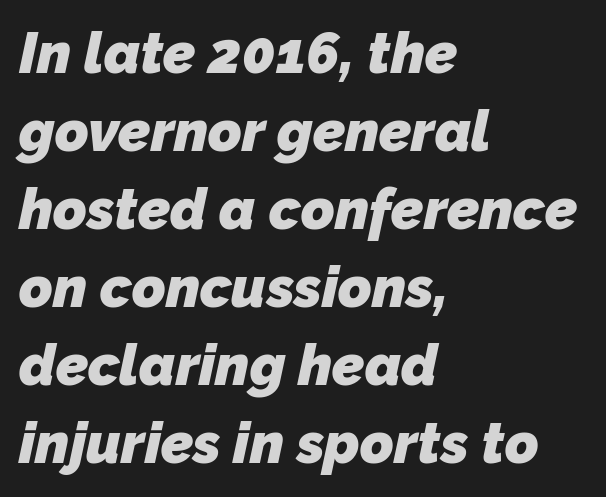
{"serif": "no", "bold": "yes", "weight": "heavy", "width": "normal", "stroke_contrast": "low", "x_height": "medium", "monospaced": "no", "underline": "no", "align": "left", "line_spacing": "normal", "line_spacing_ratio": 1.37, "letter_spacing": "normal", "letter_spacing_em": 0.0, "glyph_px": 57}
